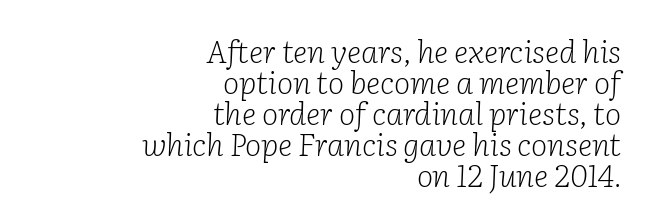
Whoever set this chose condensed vertical rhythm over breathing room. Serifs: yes, visible at the terminals of the letterforms. The letterforms sit at book weight or below. A typesetter would mark this as italic.
